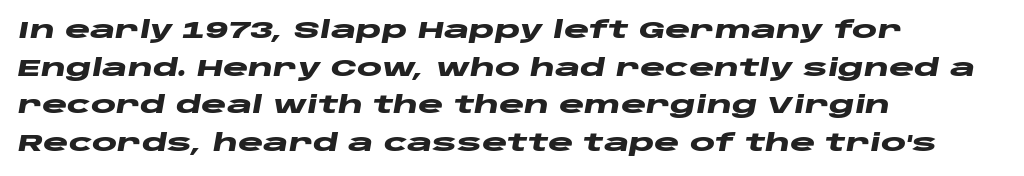
{"italic": "yes", "lean": "right", "slant_degrees": 10, "bold": "yes", "underline": "no", "align": "left", "line_spacing": "normal", "line_spacing_ratio": 1.57, "letter_spacing": "normal", "letter_spacing_em": 0.0, "glyph_px": 24}
